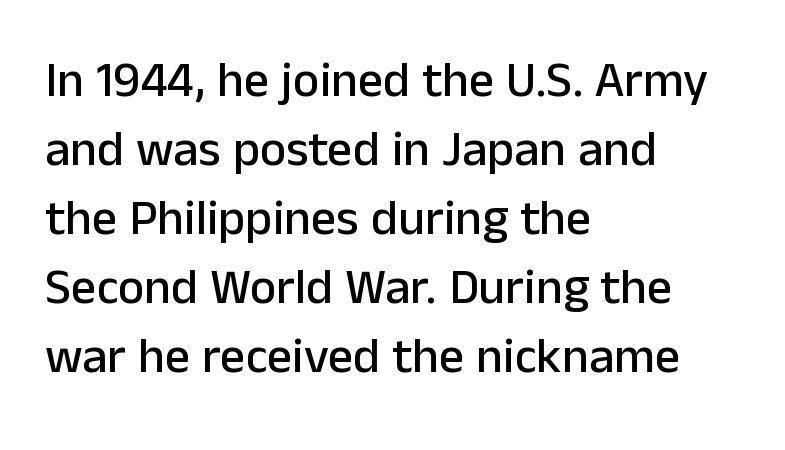
Does the type have serifs? No, each stem ends abruptly. Plain, unruled lines of type. Short and long lines alike share a common starting point at left. This sample keeps an unexceptional amount of space between lines. Tracking value appears to be zero — textbook default spacing.
